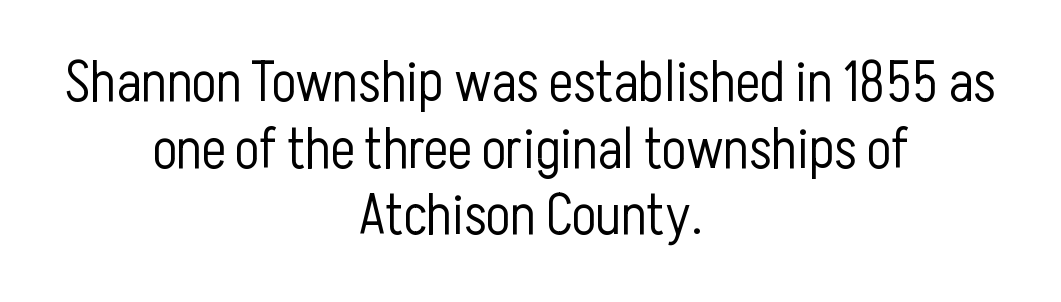
Q: Is the text bold? A: No.
Q: Is the text italic (slanted)? A: No, it is upright.
Q: Is the typeface a serif or a sans-serif typeface? A: Sans-serif.
Q: Is the text underlined? A: No.
Q: How is the paragraph aligned? A: Centered.
Q: Is the spacing between letters normal or unusually wide? A: Normal.
Q: Width (condensed, normal, or wide)? A: Condensed.
Q: Stroke contrast? A: Low.
Q: x-height? A: Medium.
Q: Monospaced? A: No.
